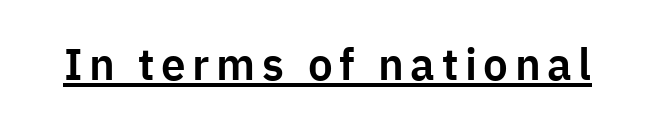
Note the varied advance widths — an 'i' is clearly narrower than an 'm'. The lettering holds an erect, upright posture throughout. Compared with undecorated copy, this sample adds a rule below the words. This rendering employs a face without finishing strokes, i.e., a sans-serif.
